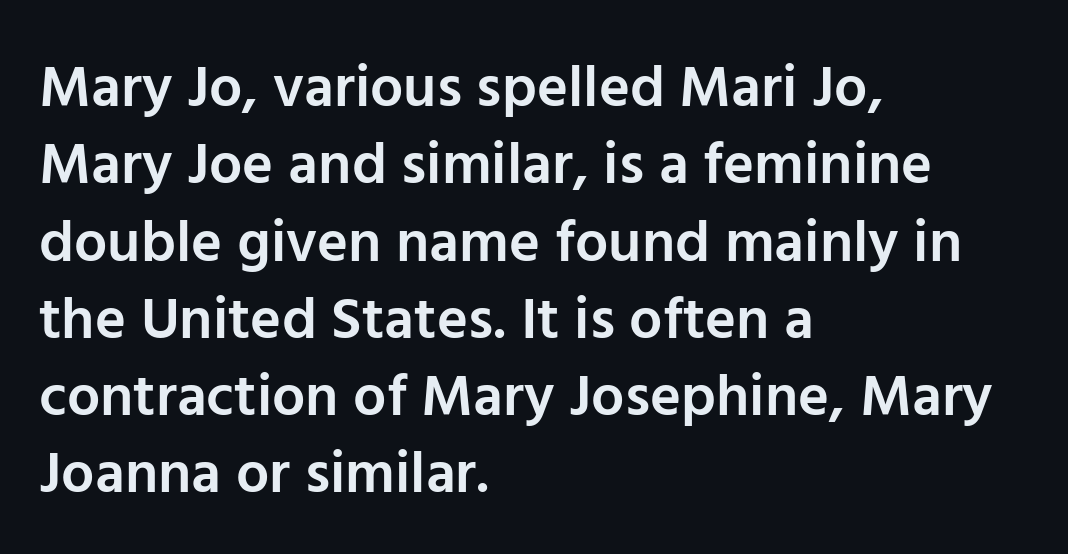
Q: Is the text bold? A: Semi-bold.
Q: Is the text italic (slanted)? A: No, it is upright.
Q: Is the typeface a serif or a sans-serif typeface? A: Sans-serif.
Q: Is the text underlined? A: No.
Q: How is the paragraph aligned? A: Left-aligned.
Q: Is the spacing between letters normal or unusually wide? A: Normal.
Q: Is the spacing between lines tight, normal or loose? A: Normal.
Q: Width (condensed, normal, or wide)? A: Normal.
Q: Stroke contrast? A: Low.
Q: x-height? A: Medium.
Q: Monospaced? A: No.
